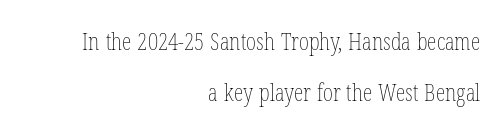
Line ends are locked; line starts wander. Clear beneath every line of the passage. Italic? Not at all — the glyphs are vertical. Does extra space separate the letters? No, they use regular spacing. Ink coverage per letter is moderate at most. The designer dialed line spacing up above the default.
